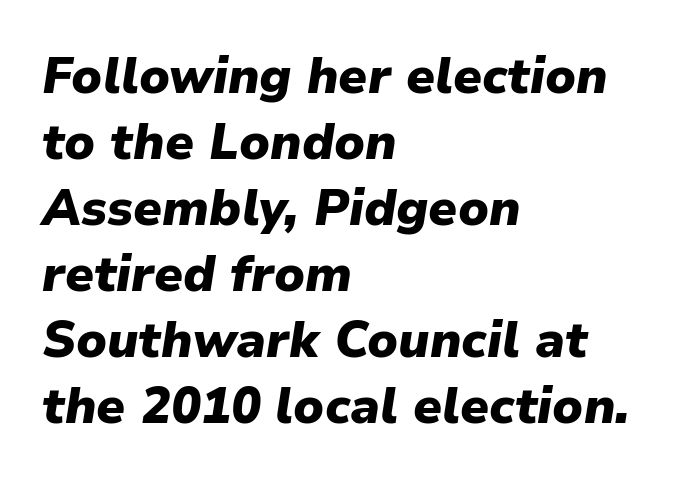
The image shows 50 px heavy type, italic (leaning right); set left-aligned, normal line spacing (1.32x), normal letter spacing, not underlined; low stroke contrast and a medium x-height.
